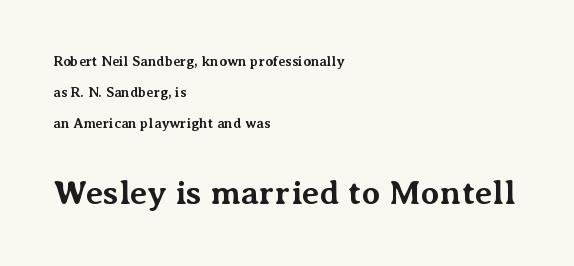
The image shows 34 px bold serif type, upright; set left-aligned, loose line spacing (2.22x), normal letter spacing, not underlined; the second (bottom) block is 2.43x larger; medium stroke contrast and a medium x-height.
